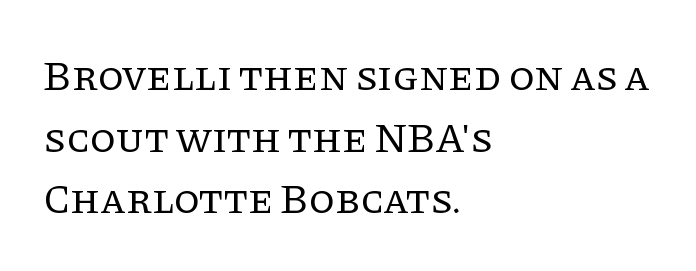
{"serif": "yes", "italic": "no", "bold": "no", "weight": "regular", "width": "normal", "stroke_contrast": "low", "x_height": "large", "monospaced": "no", "underline": "no", "align": "left", "line_spacing": "normal", "line_spacing_ratio": 1.47, "letter_spacing": "normal", "letter_spacing_em": 0.0, "glyph_px": 42}
